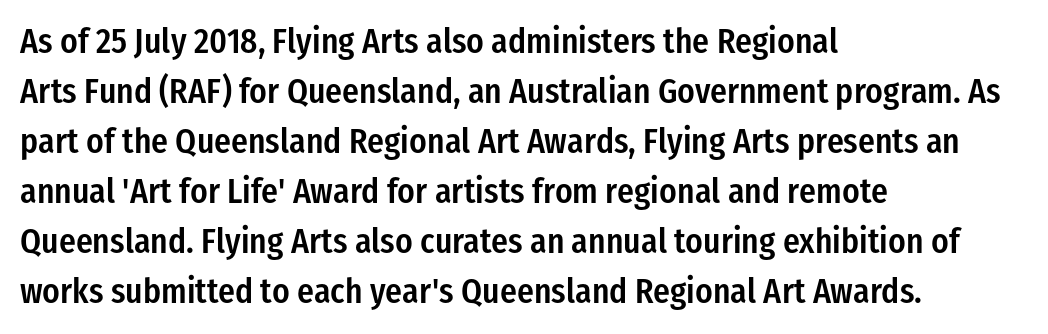
{"serif": "no", "italic": "no", "bold": "semi", "weight": "semibold", "width": "condensed", "stroke_contrast": "low", "x_height": "medium", "monospaced": "no", "underline": "no", "align": "left", "line_spacing": "normal", "line_spacing_ratio": 1.43, "letter_spacing": "normal", "letter_spacing_em": 0.0, "glyph_px": 35}
